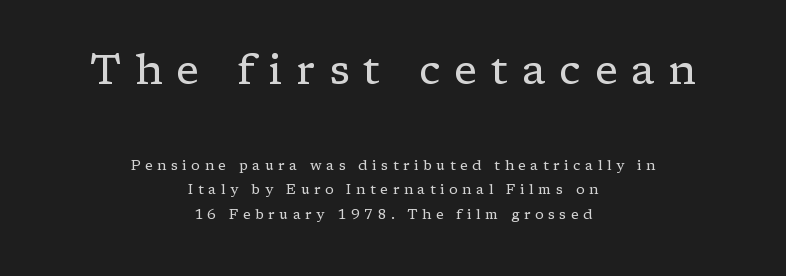
Q: Is the text bold? A: No.
Q: Is the text italic (slanted)? A: No, it is upright.
Q: Is the typeface a serif or a sans-serif typeface? A: Serif.
Q: Is the text underlined? A: No.
Q: How is the paragraph aligned? A: Centered.
Q: Is the spacing between letters normal or unusually wide? A: Unusually wide.
Q: Which block of text is set in a larger size, the first (top) or the second (bottom)? A: The first (top) one.
Q: Width (condensed, normal, or wide)? A: Normal.
Q: Stroke contrast? A: Low.
Q: x-height? A: Medium.
Q: Monospaced? A: No.
